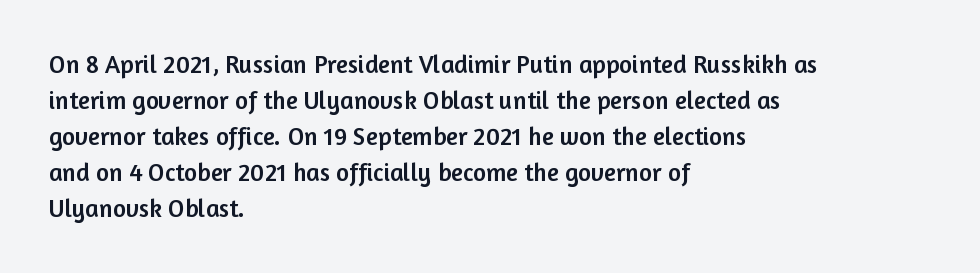
The image shows 25 px text type, upright; set left-aligned, normal line spacing (1.44x), normal letter spacing, not underlined.
